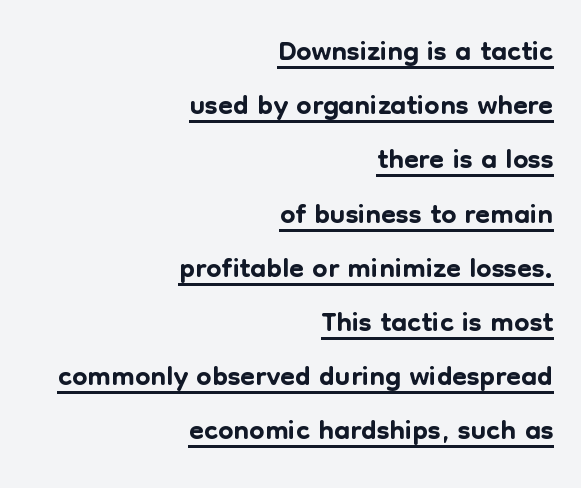
{"serif": "no", "italic": "no", "width": "normal", "stroke_contrast": "low", "x_height": "medium", "monospaced": "no", "underline": "yes", "align": "right", "line_spacing": "normal", "line_spacing_ratio": 1.26, "letter_spacing": "normal", "letter_spacing_em": 0.0, "glyph_px": 43}
